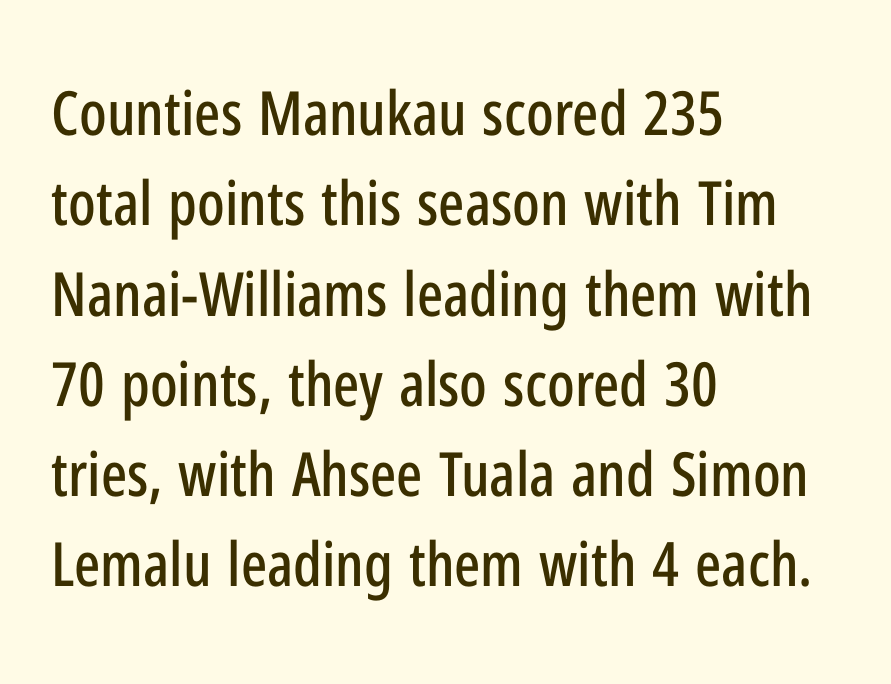
Varying glyph widths throughout — classic text-font behaviour. Horizontal alignment here is leftward, the default for most running prose. Lines of text with bare space underneath. The line-height multiplier appears to be the usual default.
